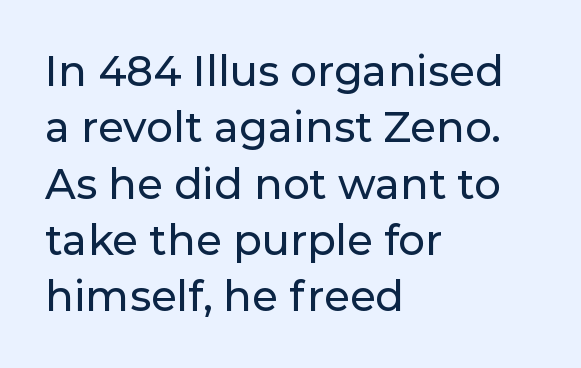
The image shows 42 px sans-serif type, upright; set left-aligned, normal line spacing (1.34x), normal letter spacing, not underlined; low stroke contrast and a medium x-height.
